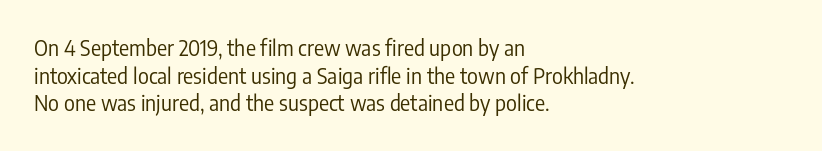
Q: Is the text bold? A: No.
Q: Is the text italic (slanted)? A: No, it is upright.
Q: Is the text underlined? A: No.
Q: How is the paragraph aligned? A: Left-aligned.
Q: Is the spacing between letters normal or unusually wide? A: Normal.
Q: Is the spacing between lines tight, normal or loose? A: Normal.
